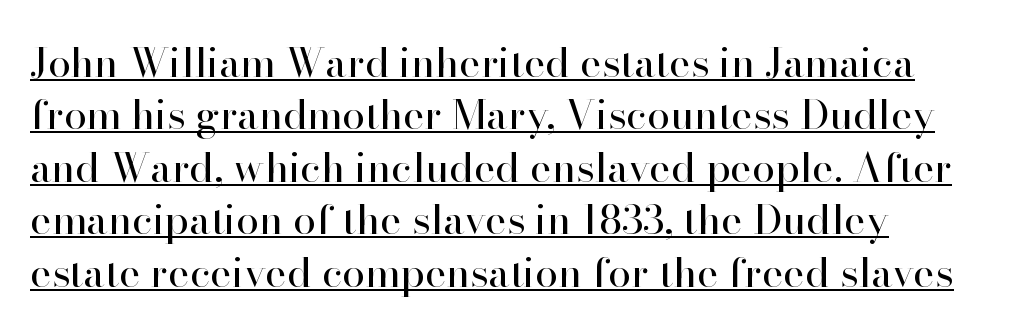
{"serif": "yes", "italic": "no", "bold": "no", "weight": "regular", "width": "normal", "stroke_contrast": "high", "x_height": "small", "monospaced": "no", "underline": "yes", "align": "left", "line_spacing": "normal", "line_spacing_ratio": 1.28, "letter_spacing": "normal", "letter_spacing_em": 0.0, "glyph_px": 41}
